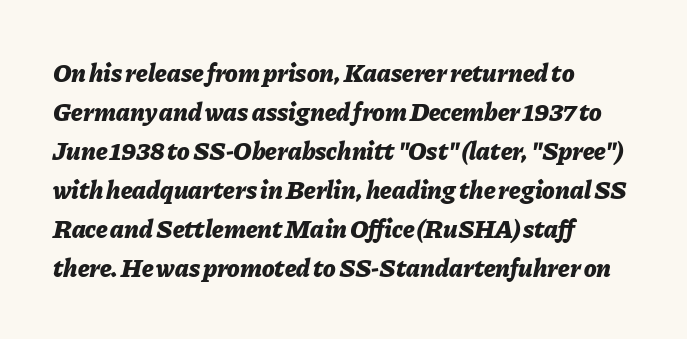
The image shows 26 px bold type, italic (leaning right); set left-aligned, normal line spacing (1.5x), normal letter spacing, not underlined.
